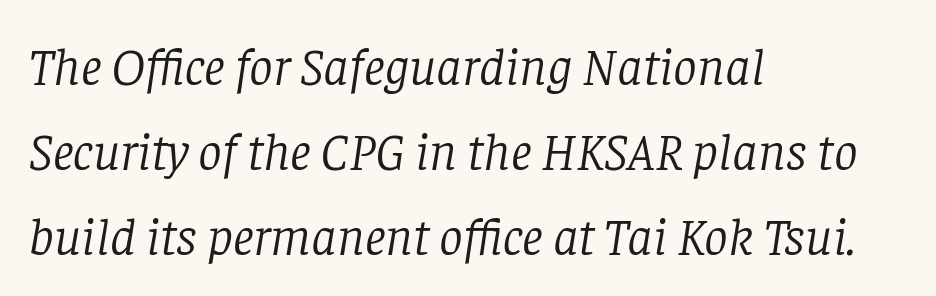
The image shows 53 px light serif type, italic (leaning right); set left-aligned, normal line spacing (1.6x), normal letter spacing, not underlined; low stroke contrast and a large x-height.
